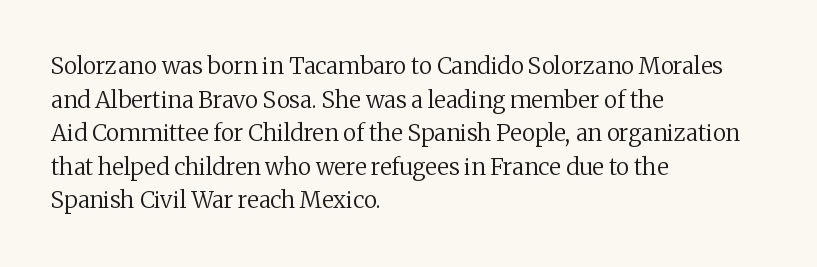
{"italic": "no", "bold": "no", "underline": "no", "align": "left", "line_spacing": "normal", "line_spacing_ratio": 1.46, "letter_spacing": "normal", "letter_spacing_em": 0.0, "glyph_px": 23}
